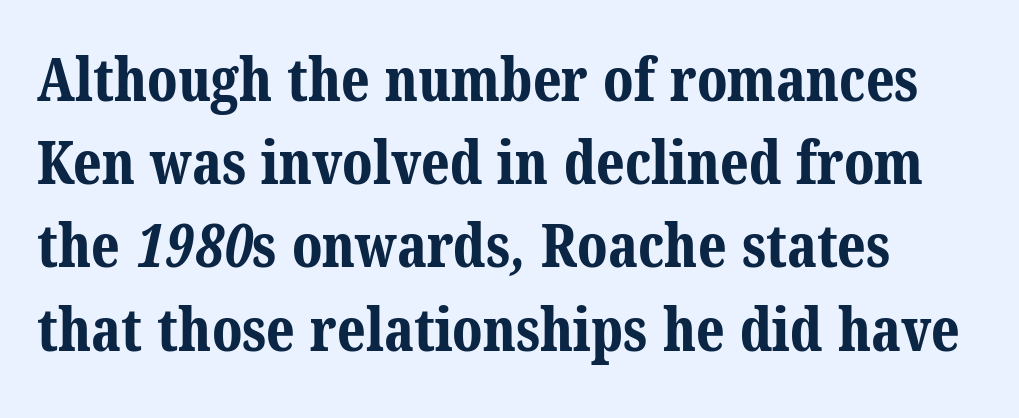
{"serif": "yes", "bold": "yes", "weight": "bold", "width": "normal", "stroke_contrast": "medium", "x_height": "medium", "monospaced": "no", "underline": "no", "line_spacing": "normal", "line_spacing_ratio": 1.41, "letter_spacing": "normal", "letter_spacing_em": 0.0, "glyph_px": 59}
